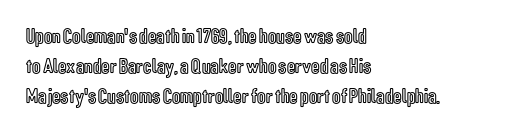
Q: Is the text italic (slanted)? A: No, it is upright.
Q: Is the text underlined? A: No.
Q: How is the paragraph aligned? A: Left-aligned.
Q: Is the spacing between letters normal or unusually wide? A: Normal.
Q: Is the spacing between lines tight, normal or loose? A: Normal.
